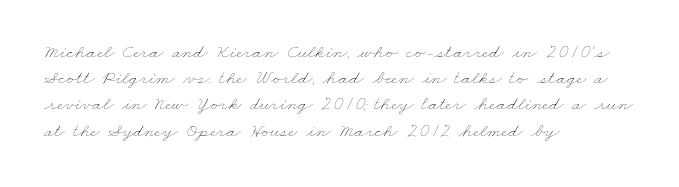
Quick note: interline space is typical. Unmarked baselines from the first word to the last. Stems here are at most as thick as an everyday book face. Observe the ordinary spacing: letters are neighbours, not strangers. This sample is left-justified, so line endings fall wherever the words run out.
